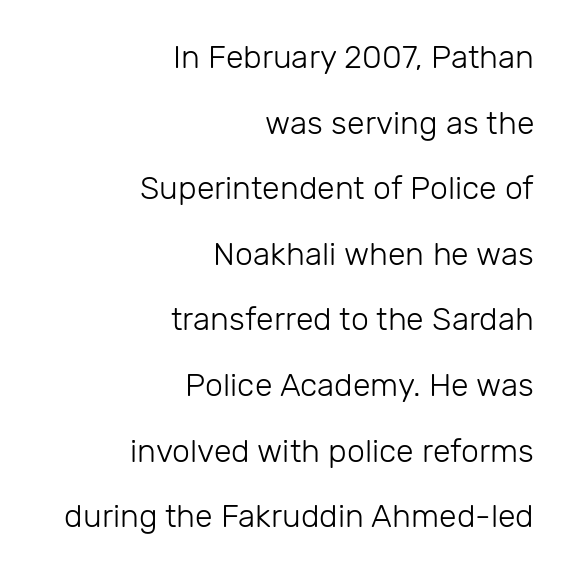
The image shows 32 px light sans-serif type, upright; set right-aligned, loose line spacing (2.05x), normal letter spacing, not underlined; low stroke contrast and a medium x-height.
